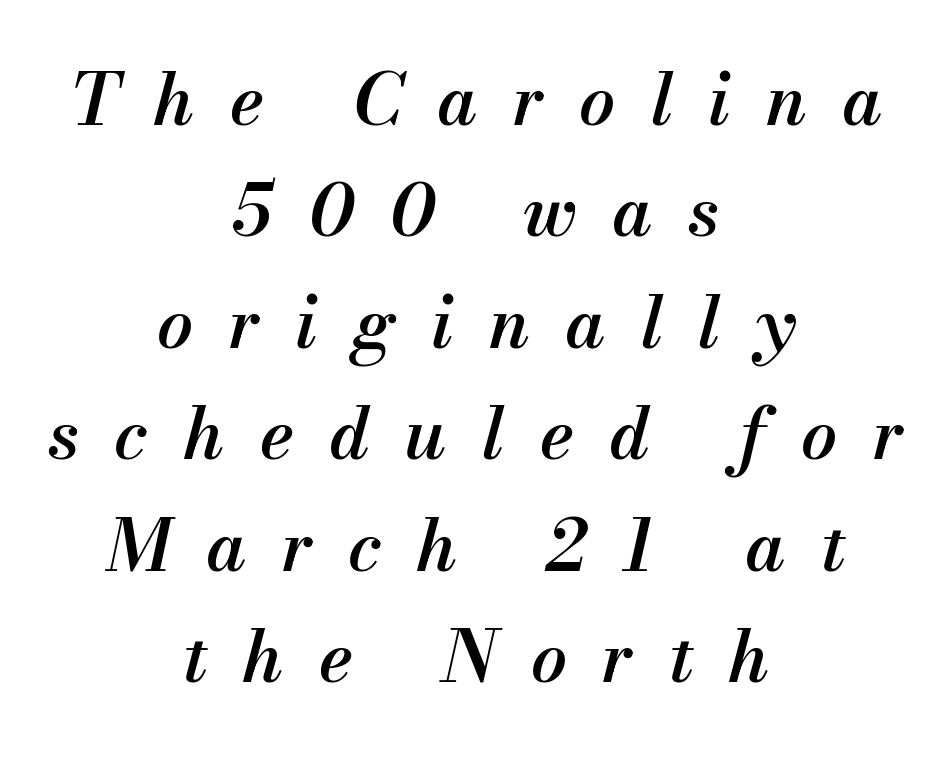
{"italic": "yes", "lean": "right", "slant_degrees": 13, "bold": "semi", "weight": "semibold", "width": "normal", "stroke_contrast": "medium", "x_height": "small", "monospaced": "no", "underline": "no", "align": "center", "line_spacing": "normal", "line_spacing_ratio": 1.57, "letter_spacing": "wide", "letter_spacing_em": 0.5, "glyph_px": 71}
